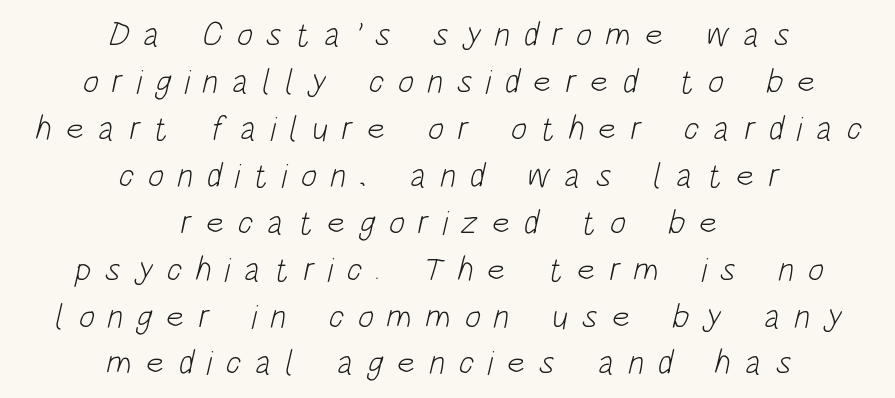
{"serif": "no", "bold": "no", "weight": "light", "width": "condensed", "stroke_contrast": "low", "x_height": "large", "monospaced": "no", "underline": "no", "align": "center", "line_spacing": "normal", "line_spacing_ratio": 1.38, "letter_spacing": "wide", "letter_spacing_em": 0.4, "glyph_px": 34}
